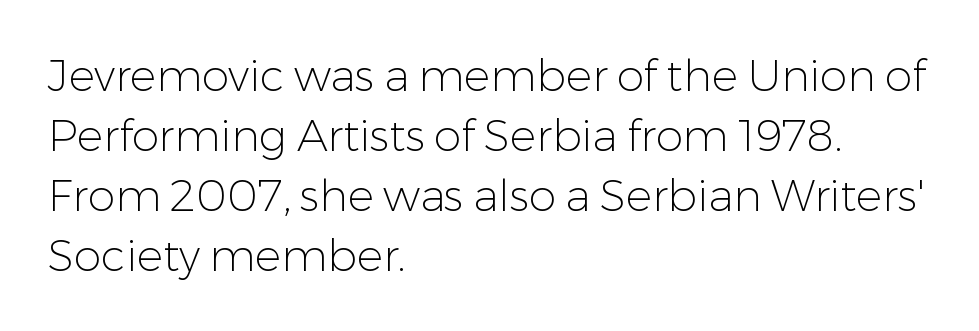
The image shows 44 px light sans-serif type, upright; set left-aligned, normal line spacing (1.36x), normal letter spacing, not underlined; low stroke contrast and a medium x-height.
